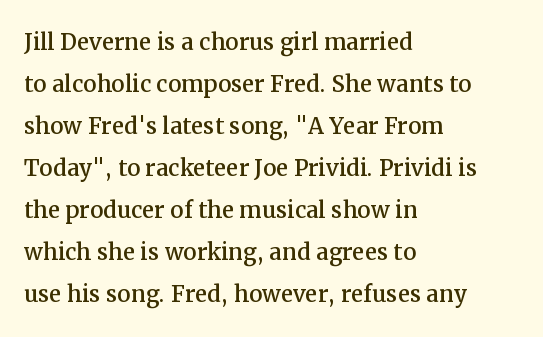
The image shows 30 px serif type, upright; set left-aligned, normal line spacing (1.4x), normal letter spacing, not underlined; medium stroke contrast and a medium x-height.
